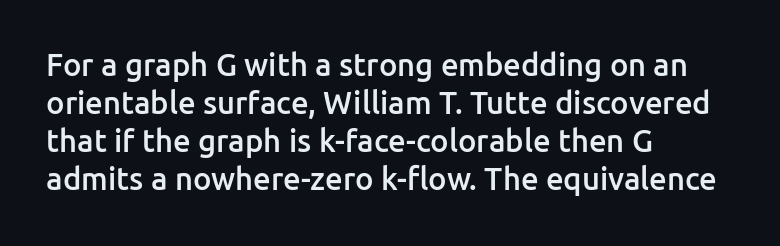
Q: Is the text bold? A: Semi-bold.
Q: Is the text italic (slanted)? A: No, it is upright.
Q: Is the typeface a serif or a sans-serif typeface? A: Sans-serif.
Q: Is the text underlined? A: No.
Q: How is the paragraph aligned? A: Left-aligned.
Q: Is the spacing between letters normal or unusually wide? A: Normal.
Q: Width (condensed, normal, or wide)? A: Normal.
Q: Stroke contrast? A: Low.
Q: x-height? A: Medium.
Q: Monospaced? A: No.
